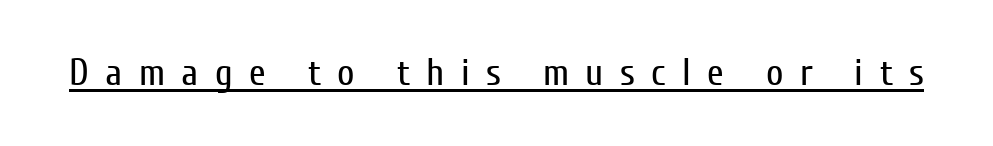
{"serif": "no", "italic": "no", "bold": "no", "weight": "regular", "width": "condensed", "stroke_contrast": "low", "x_height": "medium", "monospaced": "no", "underline": "yes", "letter_spacing": "wide", "letter_spacing_em": 0.43, "glyph_px": 38}
